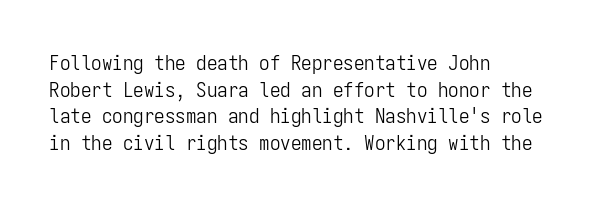
Summary of weight: not heavy and not bold. The vertical gap from one line to the next is medium. The type is set solid horizontally, with unmodified tracking. No italicization has been applied; the sample stays upright. The paragraph shown leans on its left margin. The gap between lines stays unmarked.
